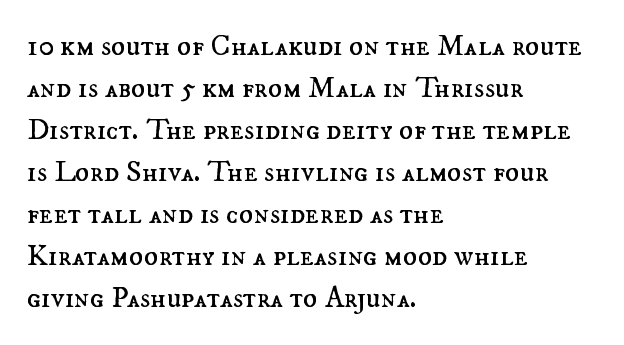
These lines stack with their left ends in a neat column. Looks like regular typesetting: each glyph gets only the width it needs. Each new line begins a customary step beneath the previous one. Stems here are at most as thick as an everyday book face. Ordinary non-slanted type is in use. Glance below the letters and you will spot only blank space.
